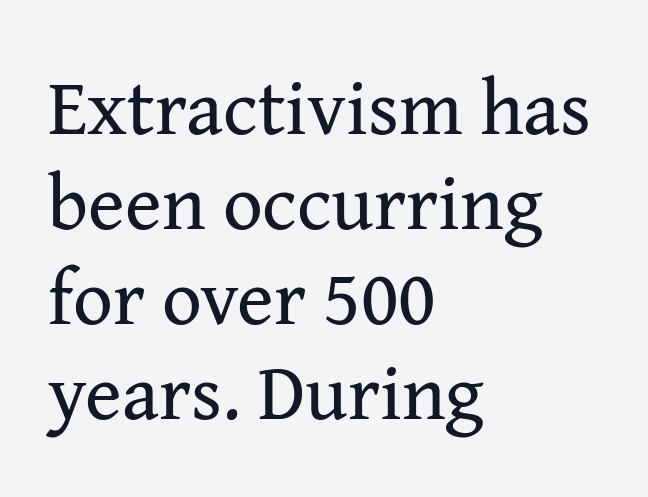
{"serif": "yes", "italic": "no", "bold": "no", "weight": "regular", "width": "normal", "stroke_contrast": "medium", "x_height": "medium", "monospaced": "no", "underline": "no", "align": "left", "line_spacing_ratio": 1.22, "letter_spacing": "normal", "letter_spacing_em": 0.0, "glyph_px": 78}
